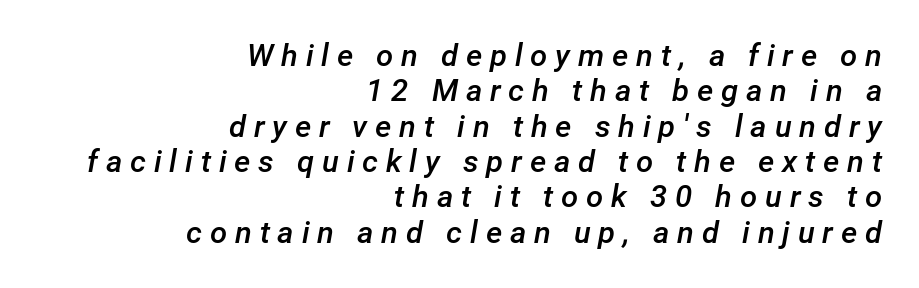
Compared with a flush-left layout, this one pins lines to the opposite, right side. As a designer I'd log this as weight 600, semibold. You could not count columns in this text — the font is proportionally spaced. The space beneath each line is pristine and unruled. The horizontal fit of the characters is loose and conspicuously gappy.
